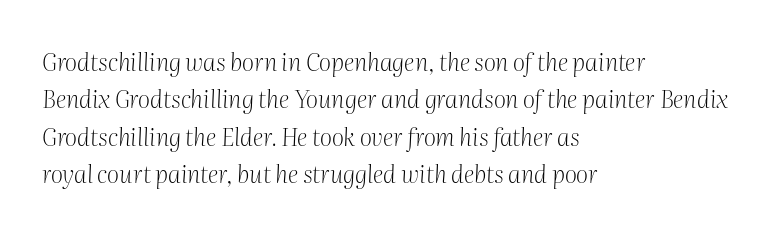
Q: Is the text bold? A: No.
Q: Is the text italic (slanted)? A: Yes, it leans right by about 2 degrees.
Q: Is the text underlined? A: No.
Q: How is the paragraph aligned? A: Left-aligned.
Q: Is the spacing between letters normal or unusually wide? A: Normal.
Q: Is the spacing between lines tight, normal or loose? A: Normal.
